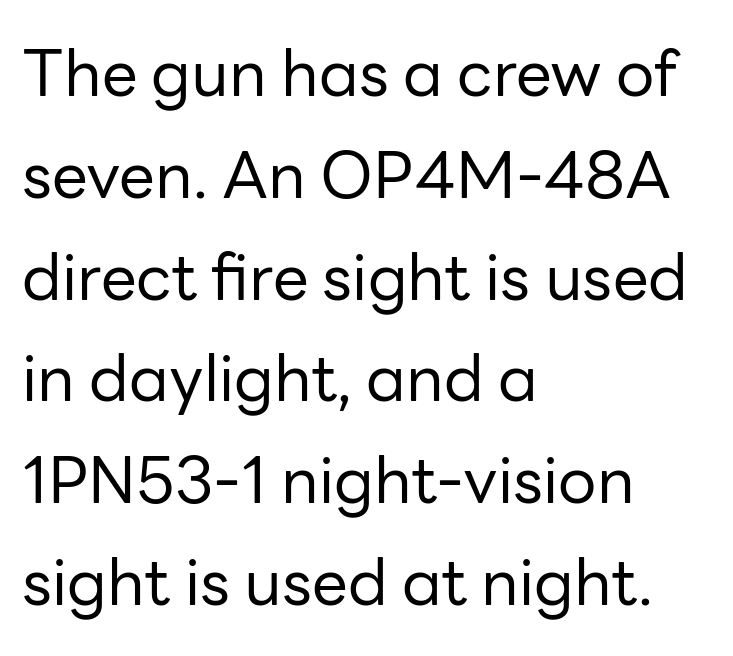
Proportional: the letters do not fall into vertical columns. If you drew a line through each stem, it would be perfectly vertical. Regular leading. The font sits on the lighter half of the weight spectrum, regular included.
